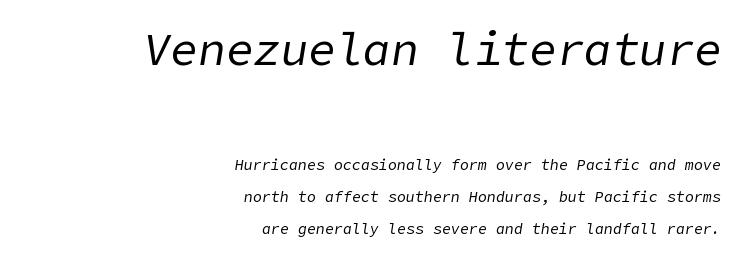
The image shows 46 px regular-weight type, italic (leaning right); set right-aligned, loose line spacing (2.15x), normal letter spacing, not underlined; the first (top) block is 3.07x larger; low stroke contrast and a medium x-height.
